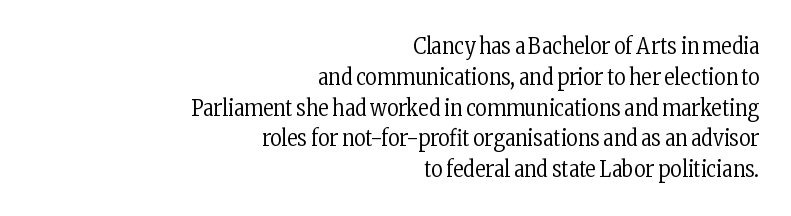
These glyphs show unthickened strokes, regular width or finer. Nothing unusual about the tracking: characters are spaced as the font intends. The foot of each line stays bare and open. Notice how the stems are strictly vertical — no italics here. Vertical spacing — default.
